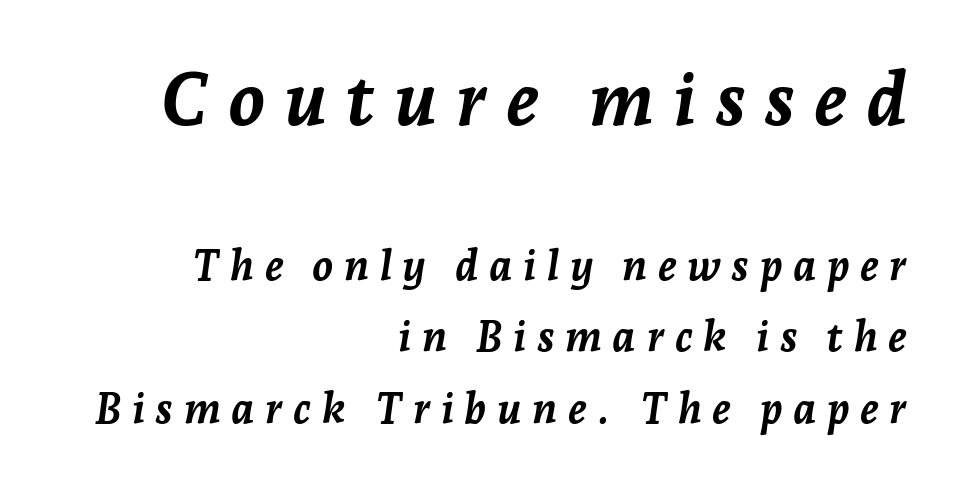
The glyphs are unaccompanied by any horizontal stroke below them. Short and long lines alike share a common ending point at right. The sample has been set heavy, in full bold. Tracking here is generous; glyphs stand well apart from one another.
